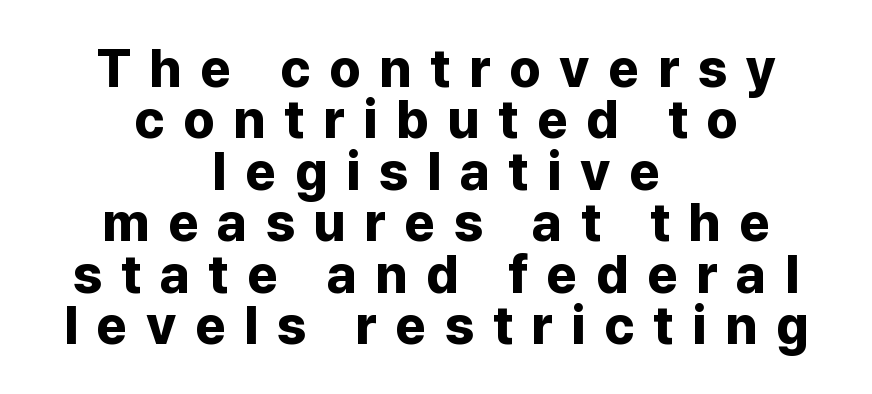
The letters are spread apart with noticeably loose tracking. The passage shown stacks its lines with hardly any gap. The text was rendered using a sans face with plain stroke endings. Each line is balanced around a shared central axis.
